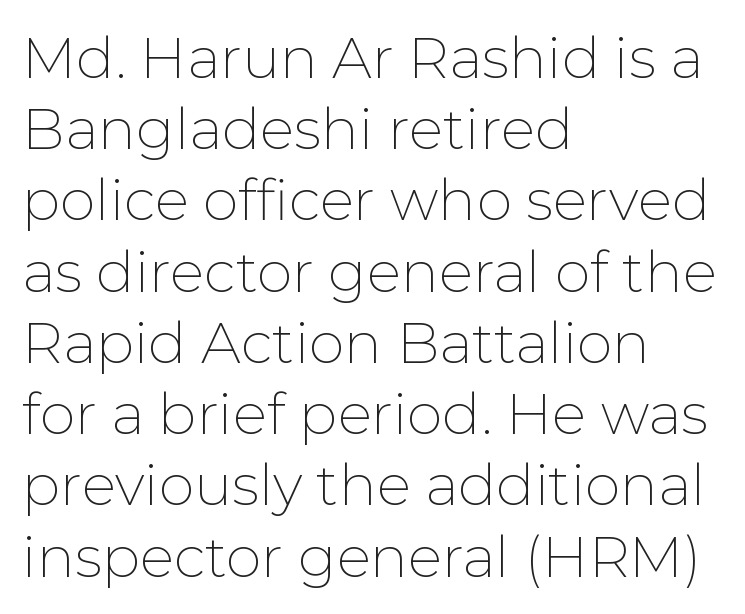
Q: Is the text bold? A: No.
Q: Is the text italic (slanted)? A: No, it is upright.
Q: Is the typeface a serif or a sans-serif typeface? A: Sans-serif.
Q: Is the text underlined? A: No.
Q: How is the paragraph aligned? A: Left-aligned.
Q: Is the spacing between letters normal or unusually wide? A: Normal.
Q: Is the spacing between lines tight, normal or loose? A: Normal.
Q: Width (condensed, normal, or wide)? A: Normal.
Q: Stroke contrast? A: Low.
Q: x-height? A: Medium.
Q: Monospaced? A: No.
